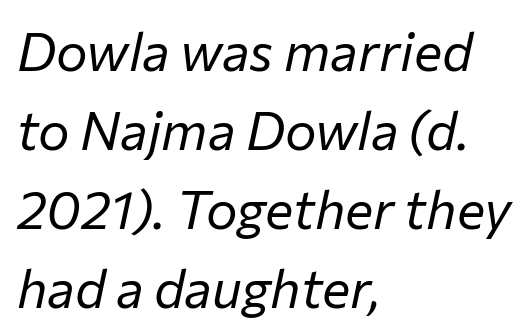
Q: Is the text bold? A: No.
Q: Is the text italic (slanted)? A: Yes, it leans right by about 12 degrees.
Q: Is the text underlined? A: No.
Q: How is the paragraph aligned? A: Left-aligned.
Q: Is the spacing between letters normal or unusually wide? A: Normal.
Q: Is the spacing between lines tight, normal or loose? A: Normal.
Q: Width (condensed, normal, or wide)? A: Normal.
Q: Stroke contrast? A: Low.
Q: x-height? A: Medium.
Q: Monospaced? A: No.
